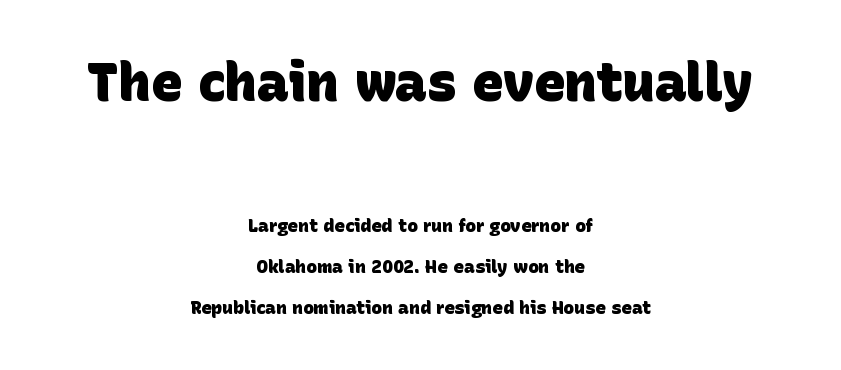
Type size steps down from the first block to the second. Regarding serifs, this sample does without them. Horizontal bands of white between lines are thick stripes. If you folded the block vertically in half, each line would mirror itself in length.
